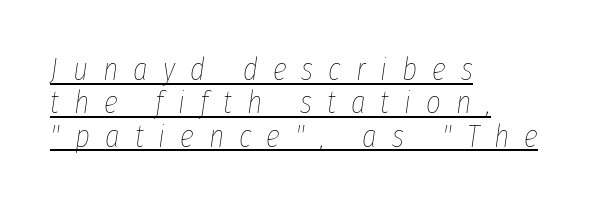
{"italic": "yes", "lean": "right", "slant_degrees": 8, "bold": "no", "weight": "thin", "width": "condensed", "stroke_contrast": "low", "x_height": "medium", "monospaced": "no", "underline": "yes", "align": "left", "line_spacing": "tight", "line_spacing_ratio": 1.04, "letter_spacing": "wide", "letter_spacing_em": 0.47, "glyph_px": 32}
